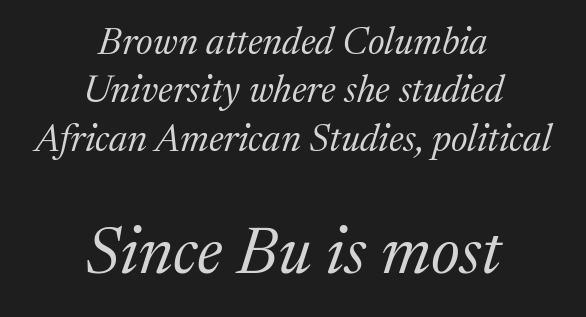
{"serif": "yes", "italic": "yes", "lean": "right", "slant_degrees": 17, "bold": "no", "weight": "regular", "width": "normal", "stroke_contrast": "medium", "x_height": "medium", "monospaced": "no", "underline": "no", "align": "center", "line_spacing": "normal", "line_spacing_ratio": 1.27, "letter_spacing": "normal", "letter_spacing_em": 0.0, "larger_block": "second", "size_ratio": 1.74, "glyph_px": 66}
